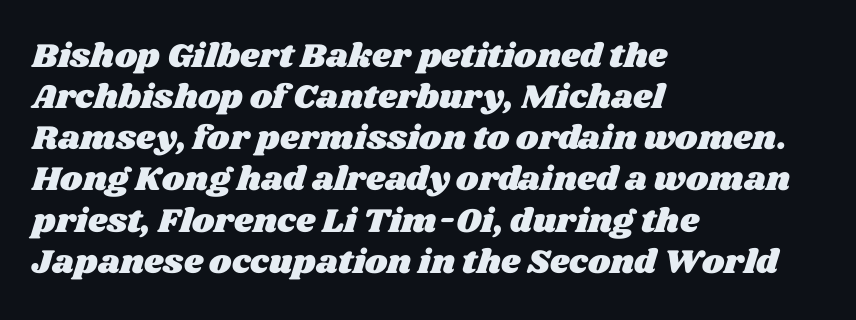
{"width": "wide", "stroke_contrast": "medium", "x_height": "large", "monospaced": "no", "underline": "no", "align": "left", "line_spacing_ratio": 1.21, "letter_spacing": "normal", "letter_spacing_em": 0.0, "glyph_px": 34}
